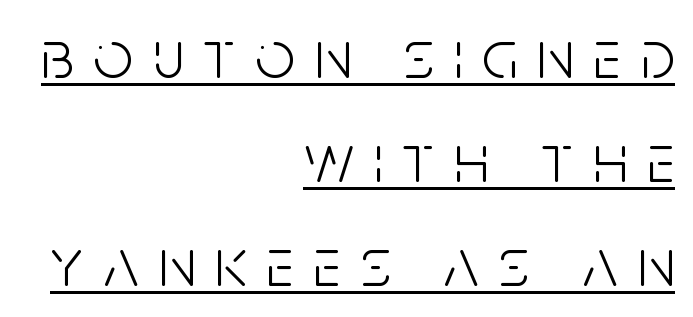
Q: Is the text bold? A: No.
Q: Is the text italic (slanted)? A: No, it is upright.
Q: Is the typeface a serif or a sans-serif typeface? A: Sans-serif.
Q: Is the text underlined? A: Yes.
Q: How is the paragraph aligned? A: Right-aligned.
Q: Is the spacing between letters normal or unusually wide? A: Unusually wide.
Q: Is the spacing between lines tight, normal or loose? A: Normal.
Q: Width (condensed, normal, or wide)? A: Condensed.
Q: Stroke contrast? A: Low.
Q: x-height? A: Large.
Q: Monospaced? A: No.
